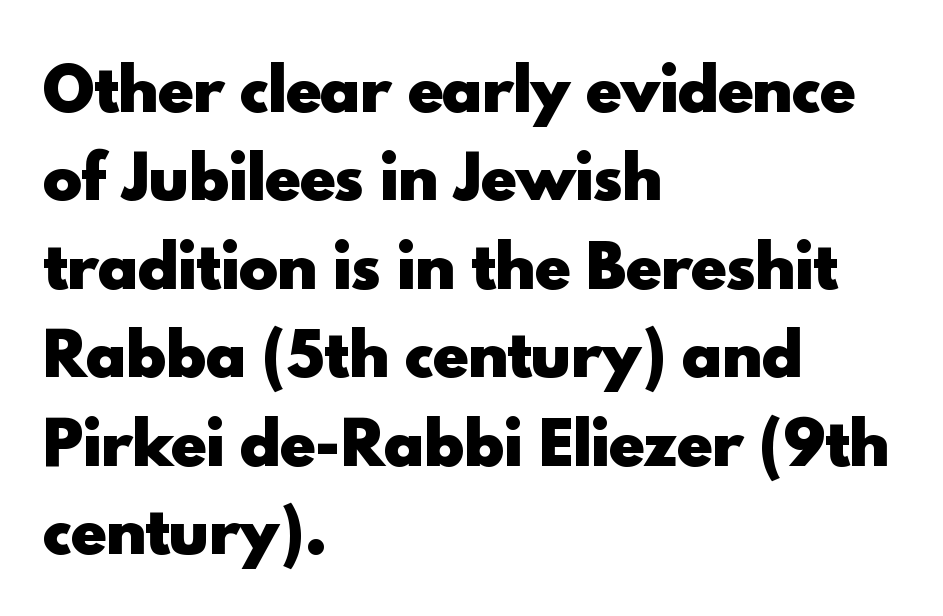
A clean baseline with only descenders dipping below it. Honestly, the letter spacing is just normal — you wouldn't notice it. Quick note: interline space is typical. You could not count columns in this text — the font is proportionally spaced. The passage shown is emphatically bold. Does the copy run flush right? No — it runs flush left.
